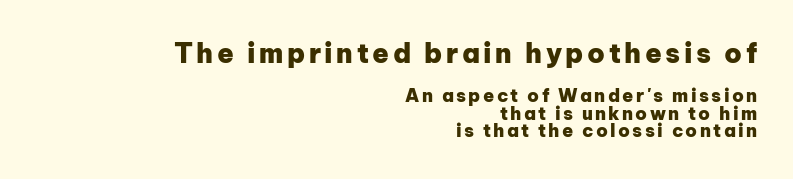
The designer gave the opening block more size than the closing block. Students, observe: this is what under-led, compact text looks like. These lines carry a lot of weight — the face is fully bold. The paragraph shown leans on its right margin. Descender tails drop into unmarked territory.
